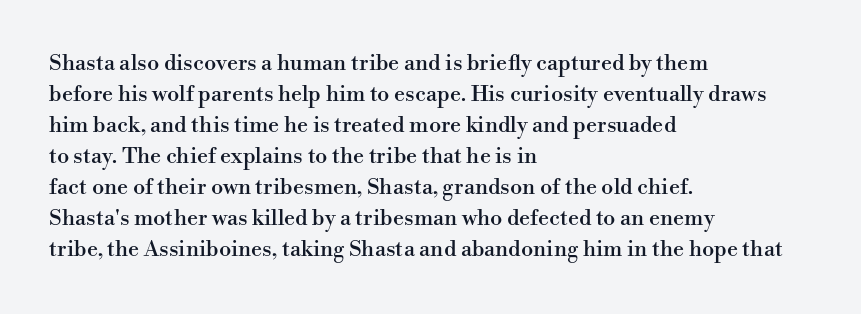
{"italic": "no", "underline": "no", "align": "left", "line_spacing": "normal", "line_spacing_ratio": 1.41, "letter_spacing": "normal", "letter_spacing_em": 0.0, "glyph_px": 22}
